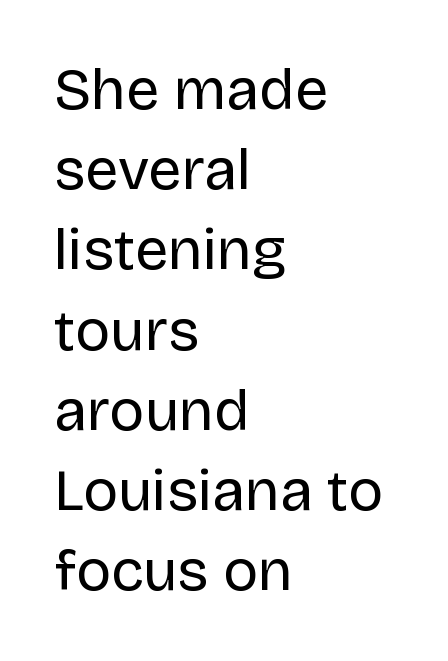
Q: Is the text bold? A: No.
Q: Is the text italic (slanted)? A: No, it is upright.
Q: Is the typeface a serif or a sans-serif typeface? A: Sans-serif.
Q: Is the text underlined? A: No.
Q: How is the paragraph aligned? A: Left-aligned.
Q: Is the spacing between letters normal or unusually wide? A: Normal.
Q: Is the spacing between lines tight, normal or loose? A: Normal.
Q: Width (condensed, normal, or wide)? A: Normal.
Q: Stroke contrast? A: Low.
Q: x-height? A: Large.
Q: Monospaced? A: No.
